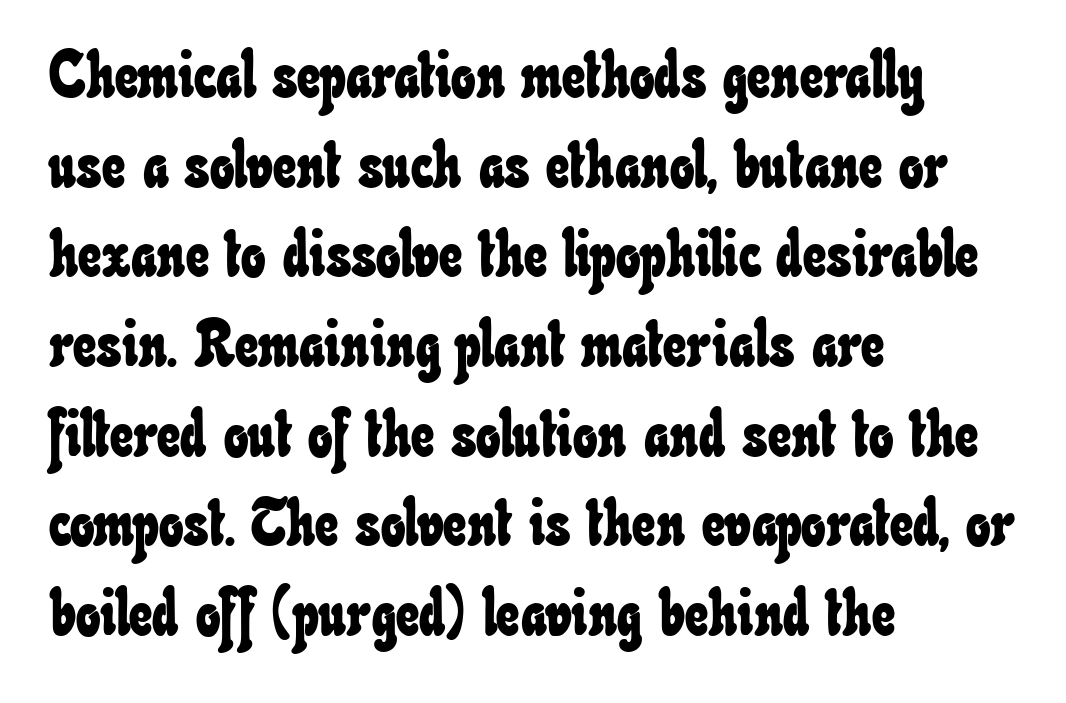
Q: Is the text underlined? A: No.
Q: How is the paragraph aligned? A: Left-aligned.
Q: Is the spacing between letters normal or unusually wide? A: Normal.
Q: Is the spacing between lines tight, normal or loose? A: Normal.
Q: Width (condensed, normal, or wide)? A: Condensed.
Q: Stroke contrast? A: Low.
Q: x-height? A: Small.
Q: Monospaced? A: No.
